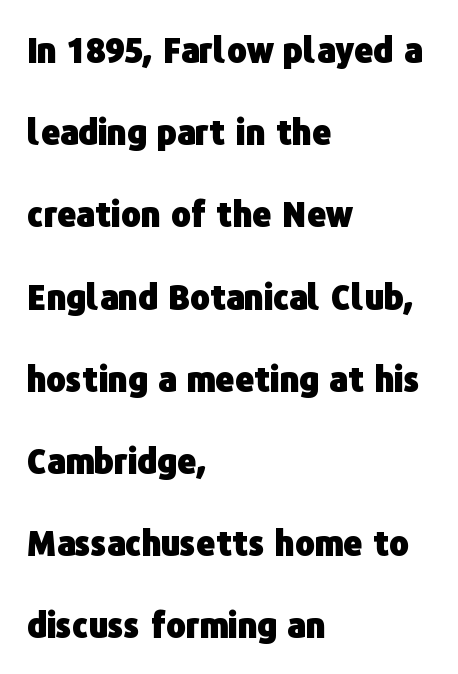
The image shows 33 px heavy sans-serif type, upright; set left-aligned, loose line spacing (2.49x), normal letter spacing, not underlined; low stroke contrast and a medium x-height.
